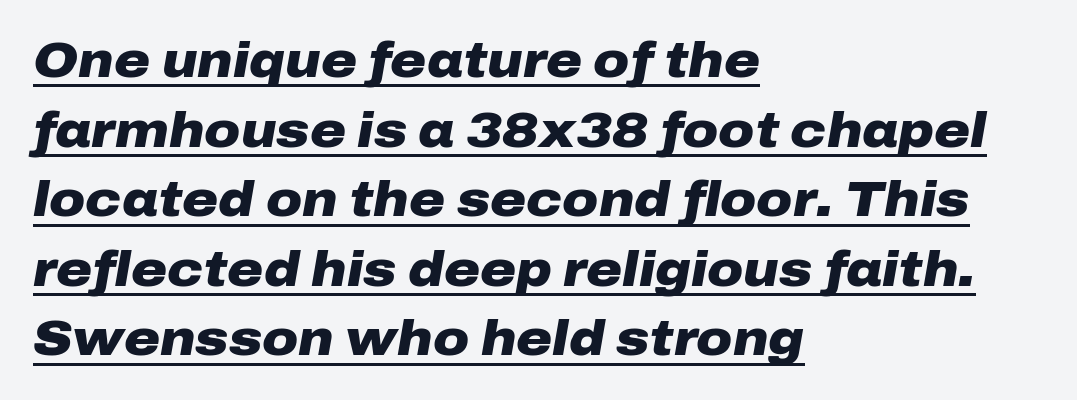
{"italic": "yes", "lean": "right", "slant_degrees": 10, "bold": "yes", "weight": "heavy", "width": "wide", "stroke_contrast": "low", "x_height": "medium", "monospaced": "no", "underline": "yes", "align": "left", "line_spacing": "normal", "line_spacing_ratio": 1.42, "letter_spacing": "normal", "letter_spacing_em": 0.0, "glyph_px": 49}
